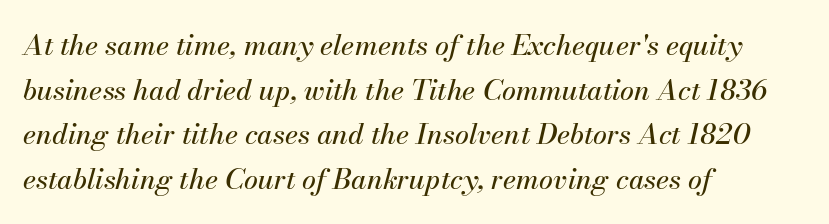
You can tell it's italic because the verticals aren't actually vertical. Tracking here is standard; glyphs follow each other at the usual distance. Reading down the block, your eye returns to a fixed left position each line. Glance below the letters and you will spot only blank space. Think of a printed novel: that variable character pitch is what you see here. The vertical gap from one line to the next is medium.
